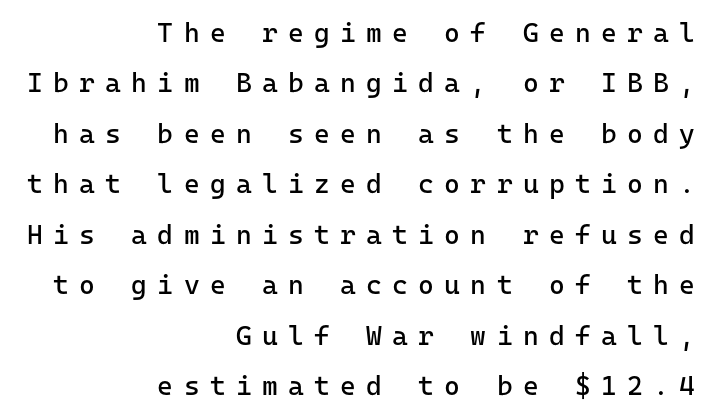
Q: Is the text bold? A: No.
Q: Is the text italic (slanted)? A: No, it is upright.
Q: Is the text underlined? A: No.
Q: How is the paragraph aligned? A: Right-aligned.
Q: Is the spacing between letters normal or unusually wide? A: Unusually wide.
